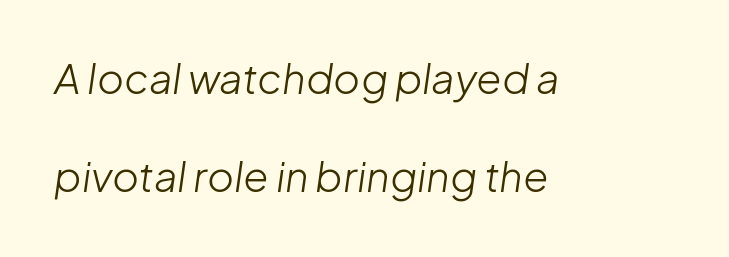
It's the slanting kind of type. The passage shown has conventional tracking throughout. Character widths vary here, with narrow letters taking less room than wide ones. Check the space under the baseline: it is left empty.
